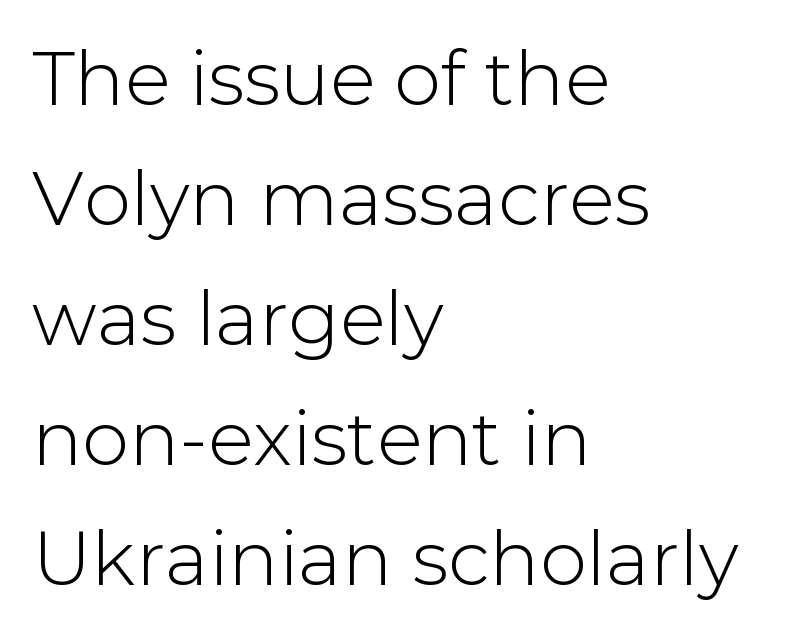
These lines are set flush left with a ragged right edge. Characters remain perfectly vertical along every line. Is there much room between lines? A standard amount, neither cramped nor airy. Quick note: underline off.
